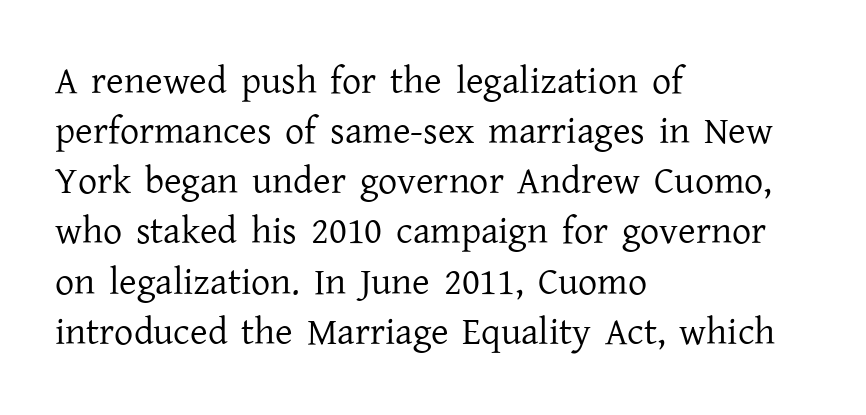
The typography opts for an upright posture over an oblique one. Evenly set lines give the paragraph a standard silhouette. Nobody drew a line under any word here. What kind of face is this? One with serifs. Every row of glyphs begins at an identical x-position on the left.
